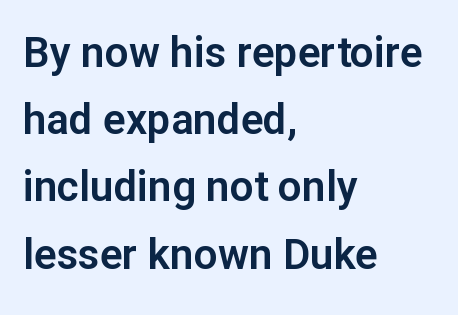
{"serif": "no", "italic": "no", "width": "normal", "stroke_contrast": "low", "x_height": "medium", "monospaced": "no", "underline": "no", "align": "left", "line_spacing": "normal", "line_spacing_ratio": 1.6, "letter_spacing": "normal", "letter_spacing_em": 0.0, "glyph_px": 42}
